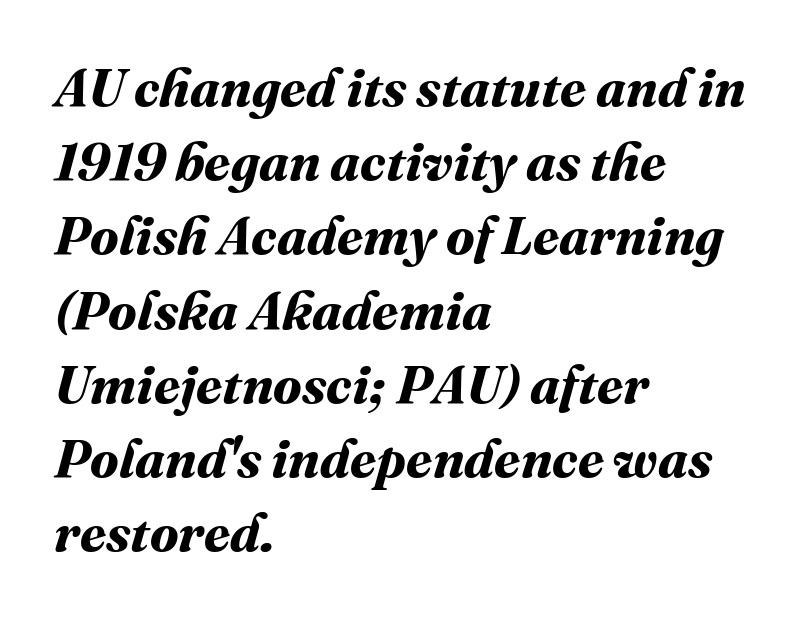
The image shows 53 px bold type; set left-aligned, normal line spacing (1.4x), normal letter spacing, not underlined; medium stroke contrast and a medium x-height.
